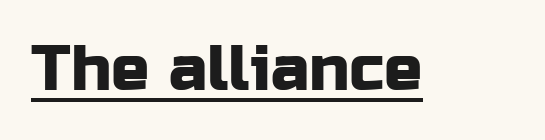
{"serif": "no", "italic": "no", "width": "normal", "stroke_contrast": "low", "x_height": "medium", "monospaced": "no", "underline": "yes", "letter_spacing": "normal", "letter_spacing_em": 0.0, "glyph_px": 64}
